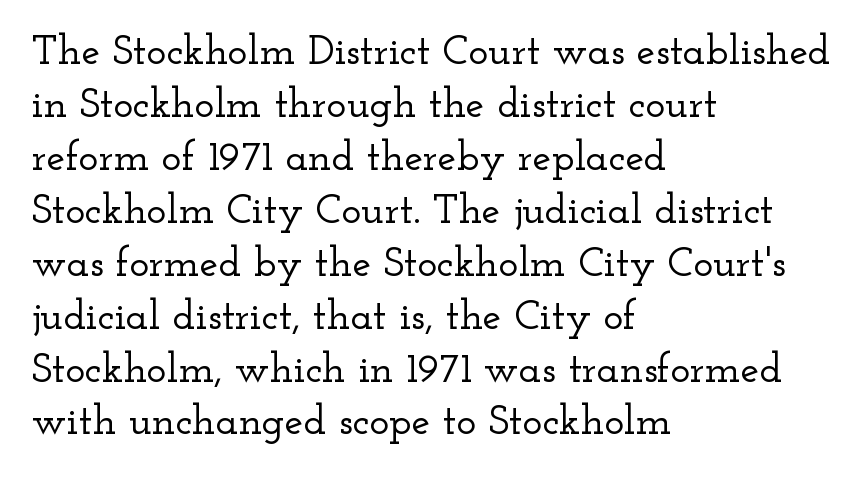
Q: Is the text italic (slanted)? A: No, it is upright.
Q: Is the typeface a serif or a sans-serif typeface? A: Serif.
Q: Is the text underlined? A: No.
Q: How is the paragraph aligned? A: Left-aligned.
Q: Is the spacing between letters normal or unusually wide? A: Normal.
Q: Is the spacing between lines tight, normal or loose? A: Normal.
Q: Width (condensed, normal, or wide)? A: Wide.
Q: Stroke contrast? A: Low.
Q: x-height? A: Small.
Q: Monospaced? A: No.
